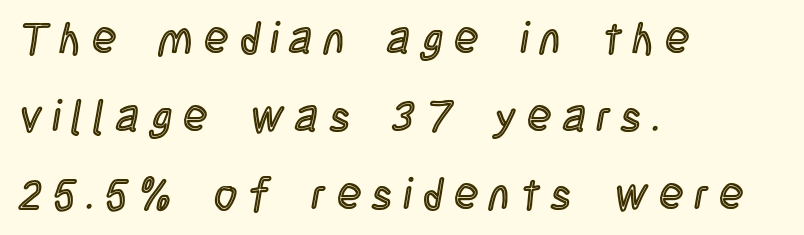
Line starts are locked; line ends wander. Think of a printed novel: that variable character pitch is what you see here. Type without underlining. Short note: letters widely spaced.
